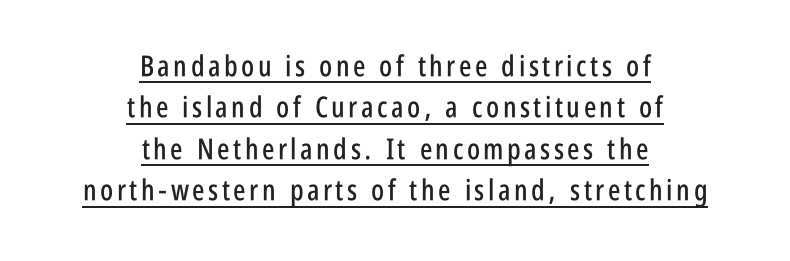
The image shows 29 px condensed sans-serif type, upright; set centered, normal line spacing (1.43x), underlined; low stroke contrast and a large x-height.
